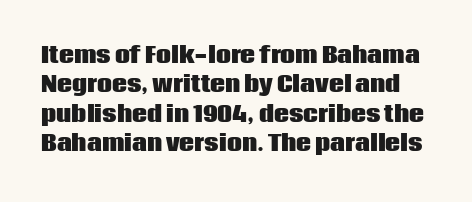
The image shows 21 px bold type, upright; set normal line spacing (1.4x), normal letter spacing, not underlined.
